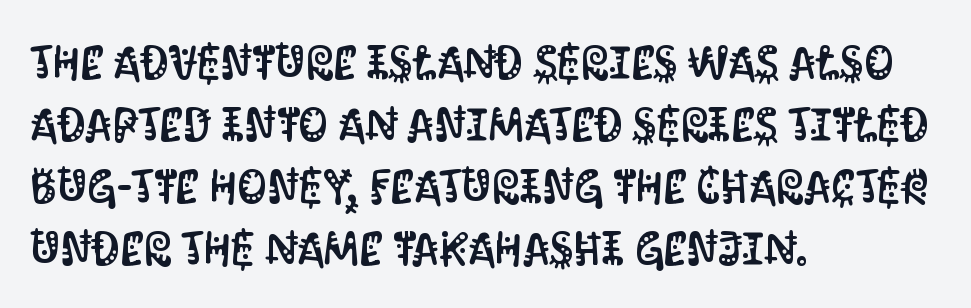
Q: Is the text italic (slanted)? A: No, it is upright.
Q: Is the typeface a serif or a sans-serif typeface? A: Sans-serif.
Q: Is the text underlined? A: No.
Q: How is the paragraph aligned? A: Left-aligned.
Q: Is the spacing between letters normal or unusually wide? A: Normal.
Q: Is the spacing between lines tight, normal or loose? A: Normal.
Q: Width (condensed, normal, or wide)? A: Condensed.
Q: Stroke contrast? A: Medium.
Q: x-height? A: Large.
Q: Monospaced? A: No.
